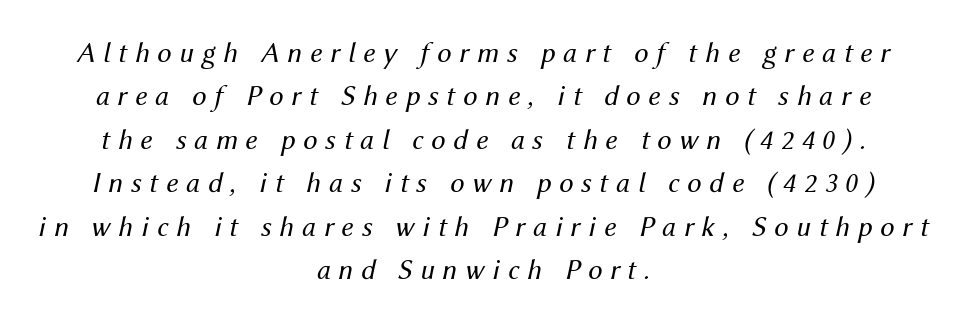
The image shows 29 px regular-weight type, italic (leaning right); set centered, normal line spacing (1.5x), unusually wide letter spacing (+0.27 em), not underlined; medium stroke contrast and a medium x-height.
